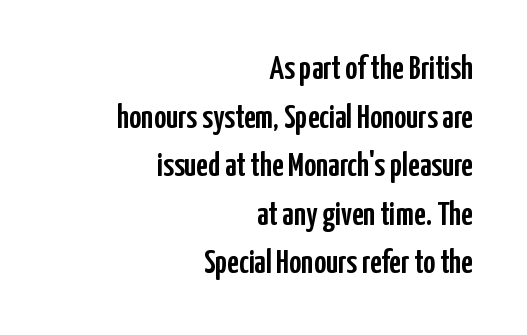
Looks like regular typesetting: each glyph gets only the width it needs. What stands out about the letter spacing? Nothing — it is the standard amount. A student would call this right alignment; a typographer would say flush right, rag left. Leading: standard. The gap between lines stays unmarked. Nope, not italic — everything's standing straight.
